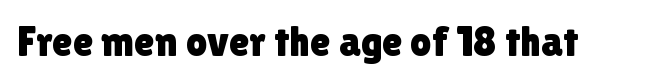
{"serif": "no", "italic": "no", "width": "normal", "stroke_contrast": "low", "x_height": "medium", "monospaced": "no", "underline": "no", "letter_spacing": "normal", "letter_spacing_em": 0.0, "glyph_px": 42}
